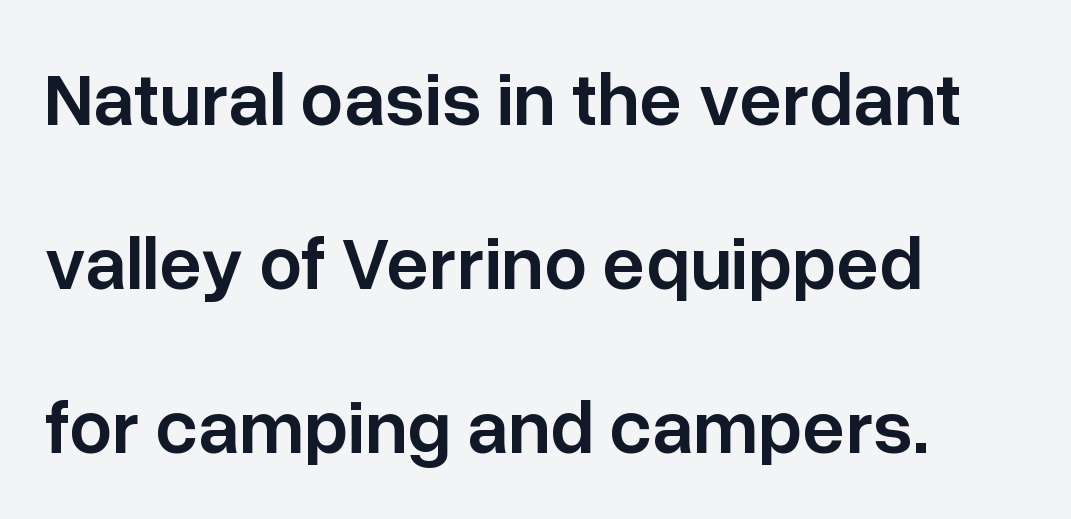
Q: Is the text bold? A: Semi-bold.
Q: Is the text italic (slanted)? A: No, it is upright.
Q: Is the typeface a serif or a sans-serif typeface? A: Sans-serif.
Q: Is the text underlined? A: No.
Q: How is the paragraph aligned? A: Left-aligned.
Q: Is the spacing between letters normal or unusually wide? A: Normal.
Q: Is the spacing between lines tight, normal or loose? A: Loose.
Q: Width (condensed, normal, or wide)? A: Normal.
Q: Stroke contrast? A: Low.
Q: x-height? A: Medium.
Q: Monospaced? A: No.
